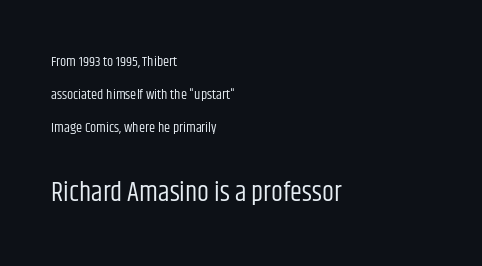
Q: Is the text bold? A: No.
Q: Is the text italic (slanted)? A: No, it is upright.
Q: Is the text underlined? A: No.
Q: How is the paragraph aligned? A: Left-aligned.
Q: Is the spacing between letters normal or unusually wide? A: Normal.
Q: Is the spacing between lines tight, normal or loose? A: Loose.
Q: Which block of text is set in a larger size, the first (top) or the second (bottom)? A: The second (bottom) one.
